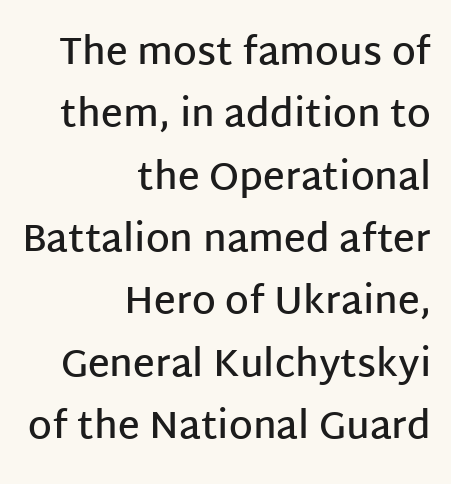
Each letter's strokes conclude bluntly, with no projecting serifs. Caption: multi-line text, flush right, ragged left. The glyphs have the mass of a demibold cut, below bold. Each word holds together tightly as a unit, with standard inter-letter gaps. You can tell it's not italic because the verticals are truly vertical. Rows of type keep a routine distance in the vertical direction.
